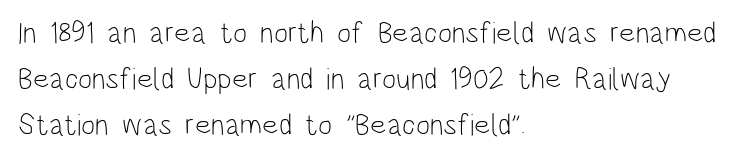
{"serif": "no", "italic": "no", "bold": "no", "weight": "light", "width": "condensed", "stroke_contrast": "low", "x_height": "large", "monospaced": "no", "underline": "no", "align": "left", "line_spacing": "normal", "line_spacing_ratio": 1.53, "letter_spacing": "normal", "letter_spacing_em": 0.0, "glyph_px": 30}
